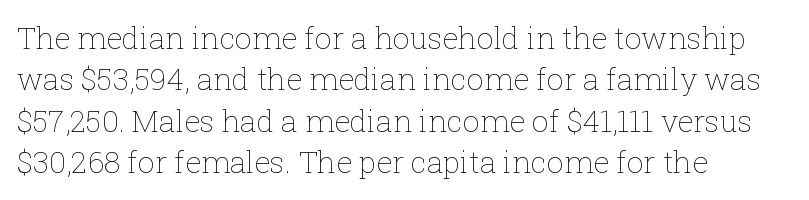
The image shows 30 px thin type, upright; set left-aligned, normal line spacing (1.38x), normal letter spacing, not underlined; low stroke contrast and a medium x-height.
